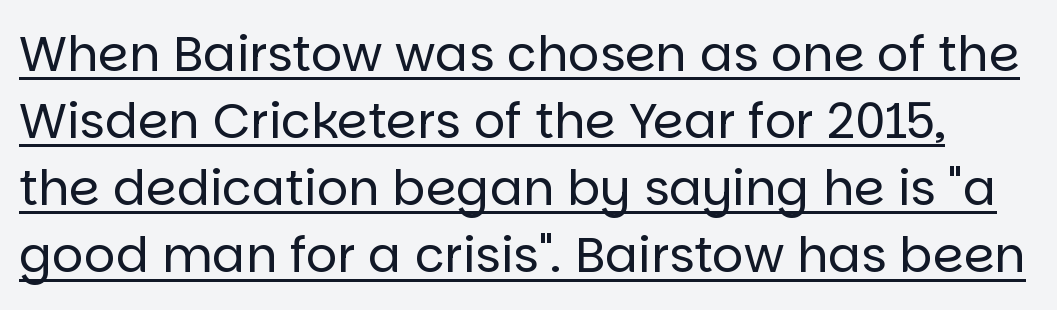
Q: Is the text bold? A: No.
Q: Is the text italic (slanted)? A: No, it is upright.
Q: Is the typeface a serif or a sans-serif typeface? A: Sans-serif.
Q: Is the text underlined? A: Yes.
Q: Is the spacing between letters normal or unusually wide? A: Normal.
Q: Is the spacing between lines tight, normal or loose? A: Normal.
Q: Width (condensed, normal, or wide)? A: Normal.
Q: Stroke contrast? A: Low.
Q: x-height? A: Large.
Q: Monospaced? A: No.
